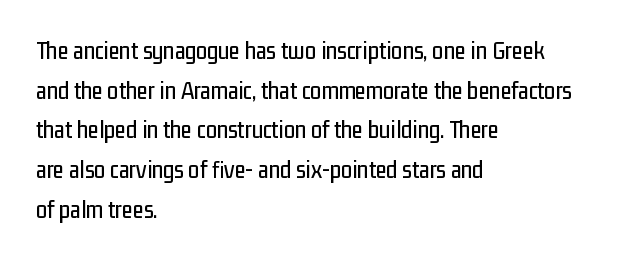
Words appear dense and cohesive because spacing is normal. Italic? Not at all — the glyphs are vertical. Horizontally, the lines are justified to the leading edge only. Leading matches the norm, producing a regular column. Each row of text sits above clean, open space.
